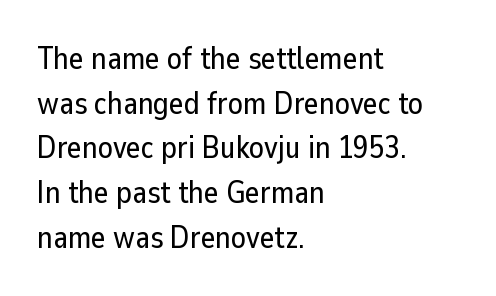
{"serif": "no", "italic": "no", "width": "normal", "stroke_contrast": "low", "x_height": "medium", "monospaced": "no", "underline": "no", "align": "left", "line_spacing": "normal", "line_spacing_ratio": 1.44, "letter_spacing": "normal", "letter_spacing_em": 0.0, "glyph_px": 31}
